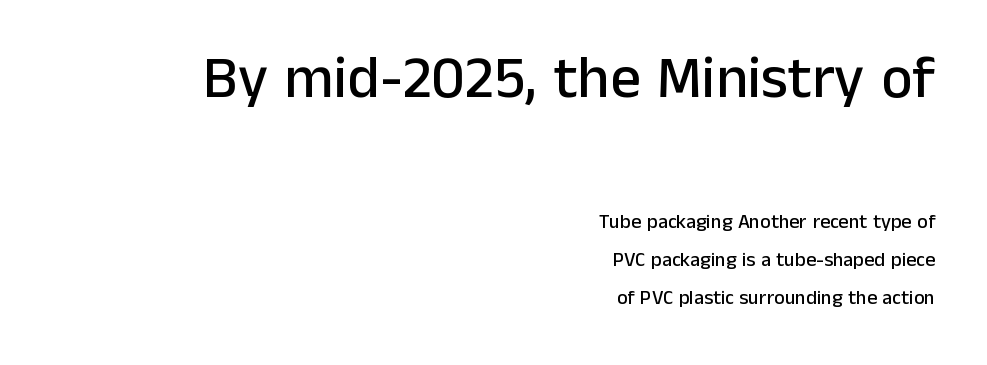
Q: Is the text italic (slanted)? A: No, it is upright.
Q: Is the typeface a serif or a sans-serif typeface? A: Sans-serif.
Q: Is the text underlined? A: No.
Q: How is the paragraph aligned? A: Right-aligned.
Q: Is the spacing between letters normal or unusually wide? A: Normal.
Q: Which block of text is set in a larger size, the first (top) or the second (bottom)? A: The first (top) one.
Q: Width (condensed, normal, or wide)? A: Normal.
Q: Stroke contrast? A: Low.
Q: x-height? A: Medium.
Q: Monospaced? A: No.
